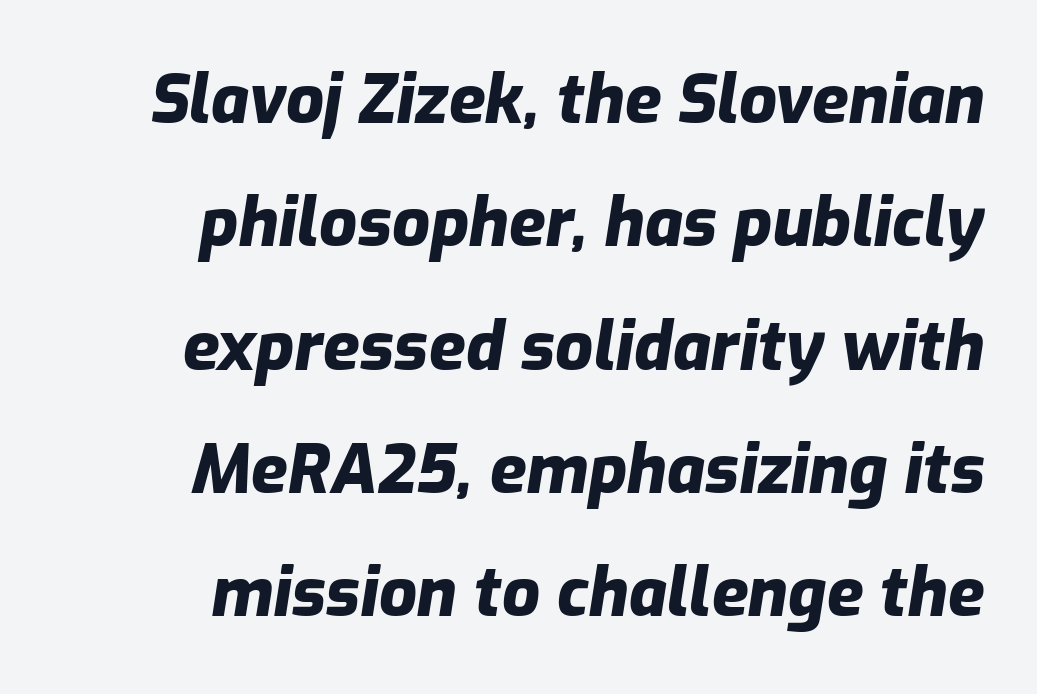
Q: Is the text bold? A: Yes.
Q: Is the text italic (slanted)? A: Yes, it leans right by about 9 degrees.
Q: Is the text underlined? A: No.
Q: How is the paragraph aligned? A: Right-aligned.
Q: Is the spacing between letters normal or unusually wide? A: Normal.
Q: Width (condensed, normal, or wide)? A: Normal.
Q: Stroke contrast? A: Low.
Q: x-height? A: Medium.
Q: Monospaced? A: No.
